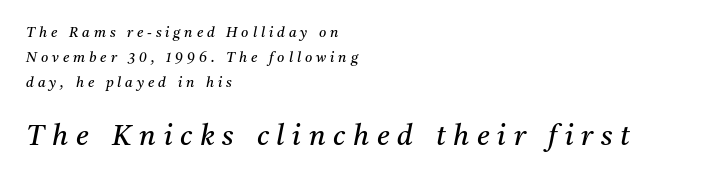
The image shows 28 px regular-weight serif type, italic (leaning right); set left-aligned, line spacing 1.77x, unusually wide letter spacing (+0.28 em), not underlined; the second (bottom) block is 2.0x larger; medium stroke contrast and a medium x-height.
